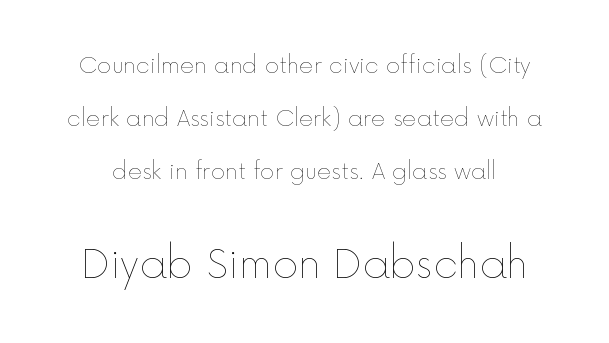
If you squint, the bottom block still reads clearly — it's the larger of the two. Bare-footed words on every line. When letters stand straight like this, we call the style roman or upright. This sample has the flowing, uneven cadence of proportional lettering. Whoever set this chose breathing room over compactness in the vertical rhythm. Caption: standard tracking, unaltered.
